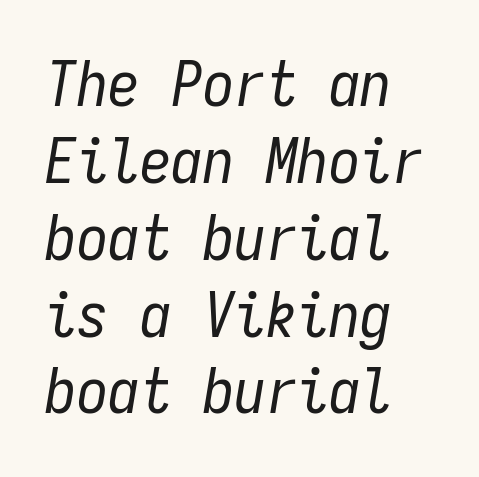
Q: Is the text bold? A: No.
Q: Is the text italic (slanted)? A: Yes, it leans right by about 9 degrees.
Q: Is the text underlined? A: No.
Q: How is the paragraph aligned? A: Left-aligned.
Q: Is the spacing between letters normal or unusually wide? A: Normal.
Q: Width (condensed, normal, or wide)? A: Condensed.
Q: Stroke contrast? A: Low.
Q: x-height? A: Medium.
Q: Monospaced? A: Yes.
